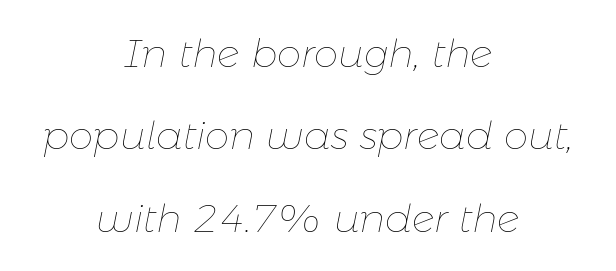
{"italic": "yes", "lean": "right", "slant_degrees": 11, "bold": "no", "weight": "thin", "width": "normal", "stroke_contrast": "low", "x_height": "medium", "monospaced": "no", "underline": "no", "align": "center", "line_spacing": "loose", "line_spacing_ratio": 2.11, "letter_spacing": "normal", "letter_spacing_em": 0.0, "glyph_px": 39}
